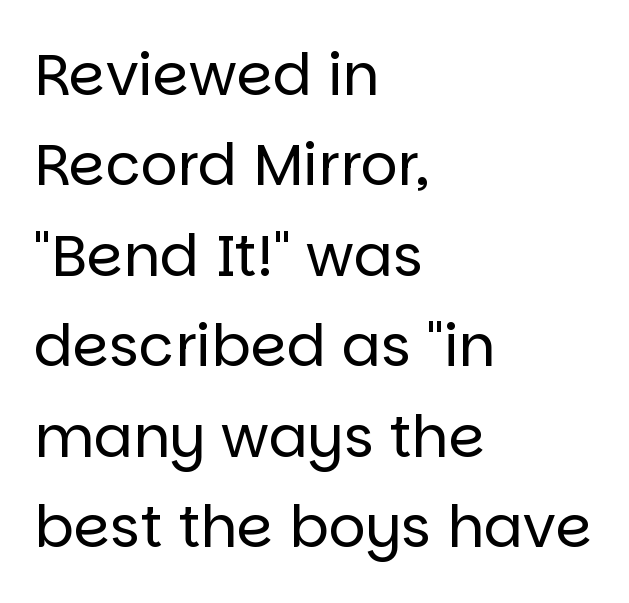
The image shows 58 px regular-weight sans-serif type, upright; set left-aligned, normal line spacing (1.56x), normal letter spacing, not underlined; low stroke contrast and a large x-height.
